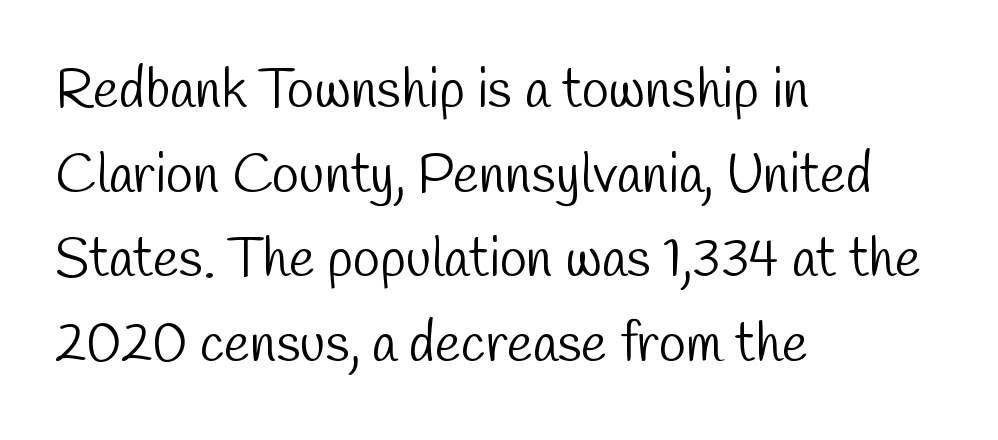
Caption: standard tracking, unaltered. Each letter keeps its own natural width here, so spacing adapts to shape. The face used here is a sans, in the tradition of grotesques and geometrics. The passage shown stacks its lines at a standard gap. The foot of each line stays bare and open. Weight: not bold — regular or lighter.
